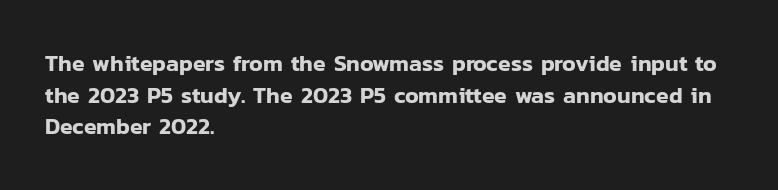
{"italic": "no", "underline": "no", "align": "left", "line_spacing": "normal", "line_spacing_ratio": 1.38, "letter_spacing": "normal", "letter_spacing_em": 0.0, "glyph_px": 23}
